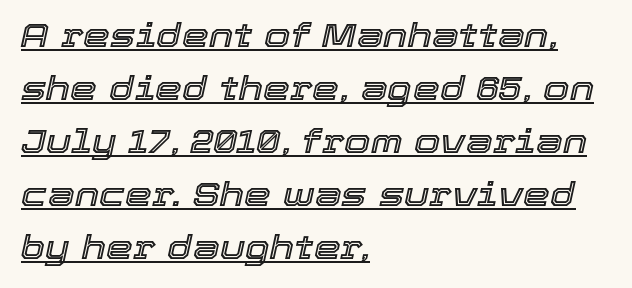
Q: Is the text italic (slanted)? A: Yes, it leans right by about 12 degrees.
Q: Is the text underlined? A: Yes.
Q: How is the paragraph aligned? A: Left-aligned.
Q: Is the spacing between letters normal or unusually wide? A: Normal.
Q: Is the spacing between lines tight, normal or loose? A: Normal.
Q: Width (condensed, normal, or wide)? A: Normal.
Q: x-height? A: Medium.
Q: Monospaced? A: No.
